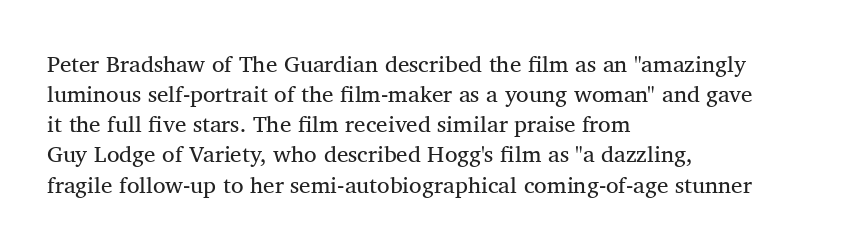
Q: Is the text bold? A: No.
Q: Is the text italic (slanted)? A: No, it is upright.
Q: Is the text underlined? A: No.
Q: How is the paragraph aligned? A: Left-aligned.
Q: Is the spacing between letters normal or unusually wide? A: Normal.
Q: Is the spacing between lines tight, normal or loose? A: Normal.
